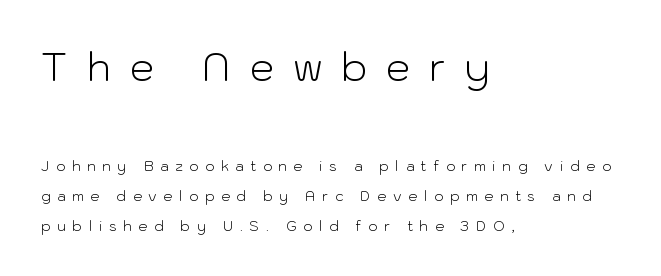
The image shows 39 px light sans-serif type, upright; set left-aligned, loose line spacing (2.14x), unusually wide letter spacing (+0.48 em), not underlined; the first (top) block is 2.79x larger; low stroke contrast and a medium x-height.
